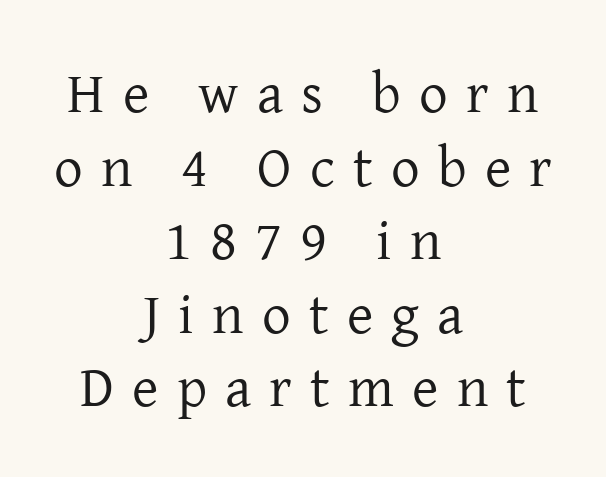
The image shows 57 px regular-weight serif type, upright; set centered, normal line spacing (1.29x), unusually wide letter spacing (+0.32 em), not underlined; low stroke contrast and a medium x-height.
